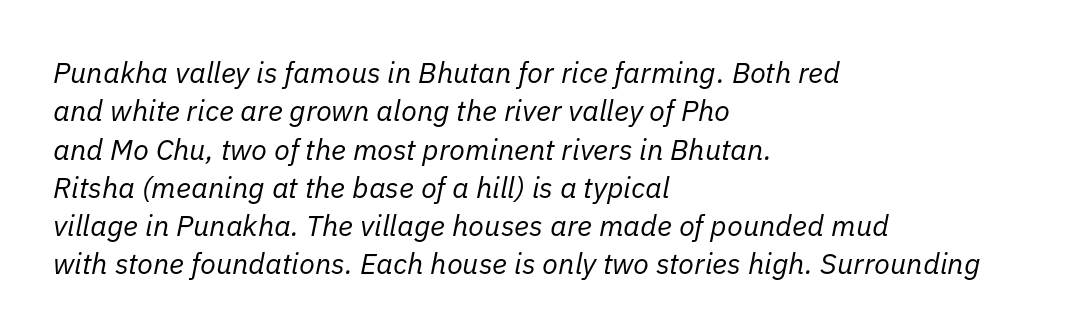
Q: Is the text bold? A: No.
Q: Is the text italic (slanted)? A: Yes, it leans right by about 11 degrees.
Q: Is the text underlined? A: No.
Q: How is the paragraph aligned? A: Left-aligned.
Q: Is the spacing between letters normal or unusually wide? A: Normal.
Q: Is the spacing between lines tight, normal or loose? A: Normal.
Q: Width (condensed, normal, or wide)? A: Normal.
Q: Stroke contrast? A: Low.
Q: x-height? A: Medium.
Q: Monospaced? A: No.
